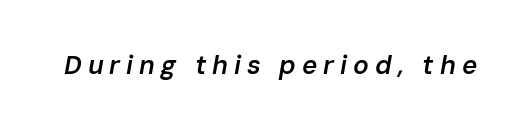
The letters are semibold — heavier than regular but short of a full bold. Look at the tracking — it's clearly loosened, letters drifting apart. The whole block is typeset with a tilt. Each row of text sits above clean, open space.
